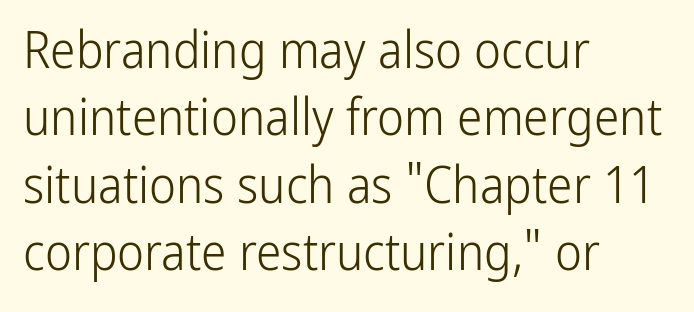
The image shows 51 px light, condensed sans-serif type, upright; set left-aligned, normal line spacing (1.32x), normal letter spacing, not underlined; low stroke contrast and a medium x-height.
